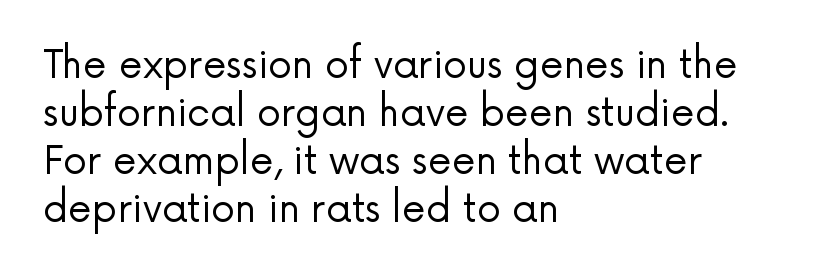
{"serif": "no", "italic": "no", "bold": "no", "weight": "regular", "width": "normal", "stroke_contrast": "low", "x_height": "medium", "monospaced": "no", "underline": "no", "align": "left", "line_spacing": "normal", "line_spacing_ratio": 1.26, "letter_spacing": "normal", "letter_spacing_em": 0.0, "glyph_px": 38}
